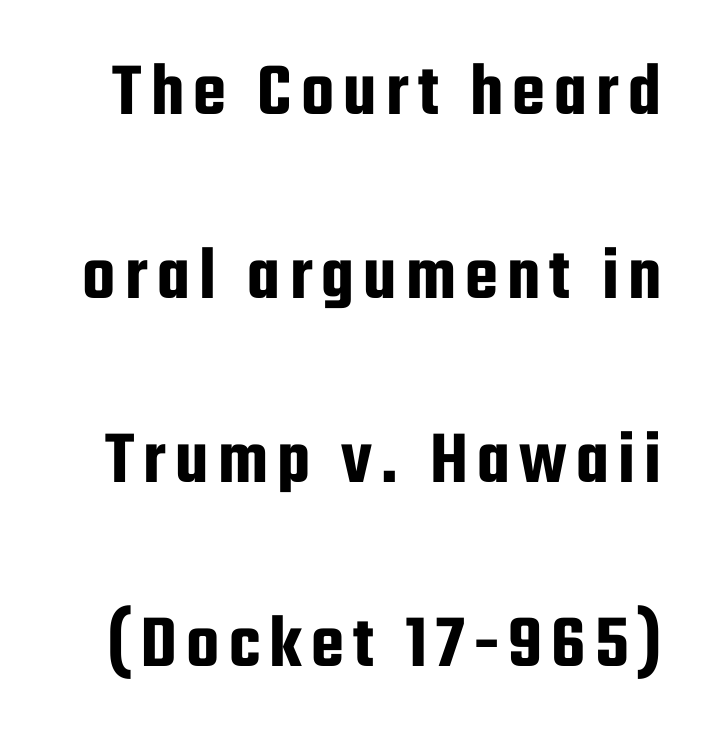
The image shows 76 px condensed sans-serif type, upright; set loose line spacing (2.42x), not underlined; low stroke contrast and a medium x-height.
